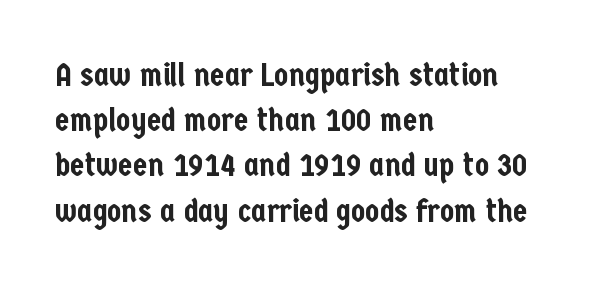
The image shows 33 px condensed sans-serif type, upright; set left-aligned, normal line spacing (1.37x), normal letter spacing, not underlined; low stroke contrast and a medium x-height.
